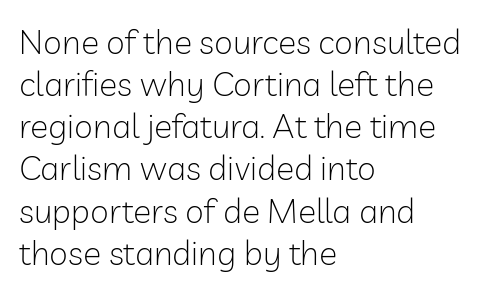
{"serif": "no", "italic": "no", "bold": "no", "weight": "light", "width": "normal", "stroke_contrast": "low", "x_height": "medium", "monospaced": "no", "underline": "no", "align": "left", "line_spacing_ratio": 1.24, "letter_spacing": "normal", "letter_spacing_em": 0.0, "glyph_px": 34}
